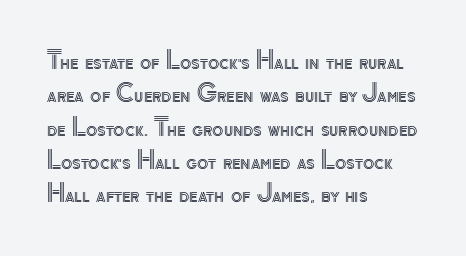
The image shows 23 px text type, upright; set left-aligned, normal line spacing (1.45x), normal letter spacing, not underlined.
